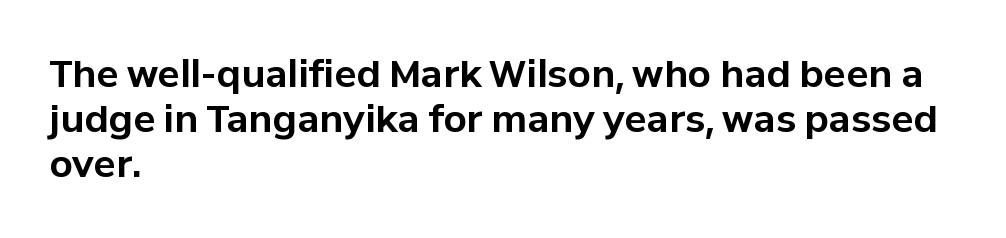
The image shows 37 px bold sans-serif type, upright; set left-aligned, line spacing 1.21x, normal letter spacing, not underlined; low stroke contrast and a medium x-height.
